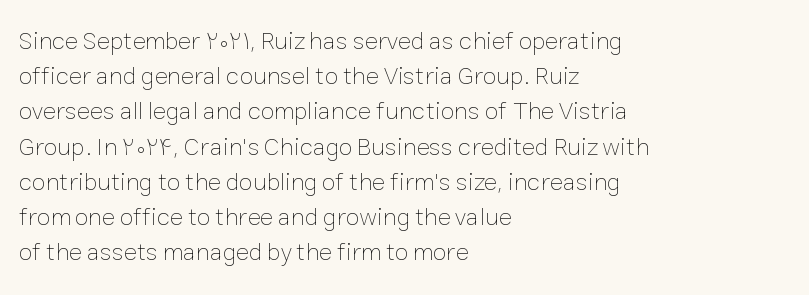
Q: Is the text bold? A: No.
Q: Is the text italic (slanted)? A: No, it is upright.
Q: Is the text underlined? A: No.
Q: How is the paragraph aligned? A: Left-aligned.
Q: Is the spacing between letters normal or unusually wide? A: Normal.
Q: Is the spacing between lines tight, normal or loose? A: Normal.
